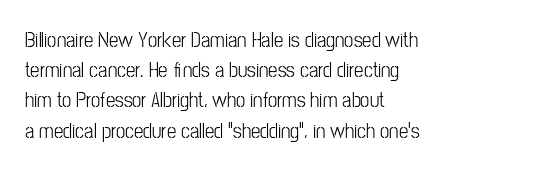
Regarding leading, the lines here are spaced in the standard way. Underline: absent. A classic flush-left, rag-right setting is used for this passage. Every character sits straight up, as roman type does.
